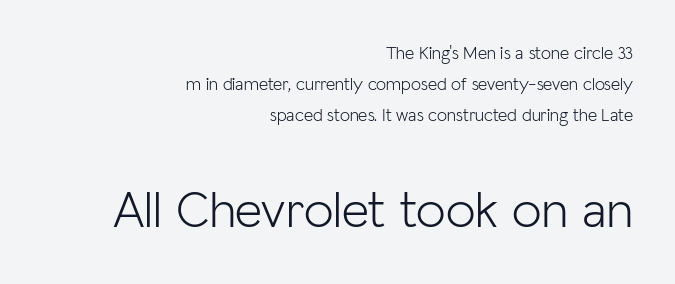
The image shows 53 px light sans-serif type, upright; set right-aligned, line spacing 1.71x, normal letter spacing, not underlined; the second (bottom) block is 2.94x larger; low stroke contrast and a medium x-height.
